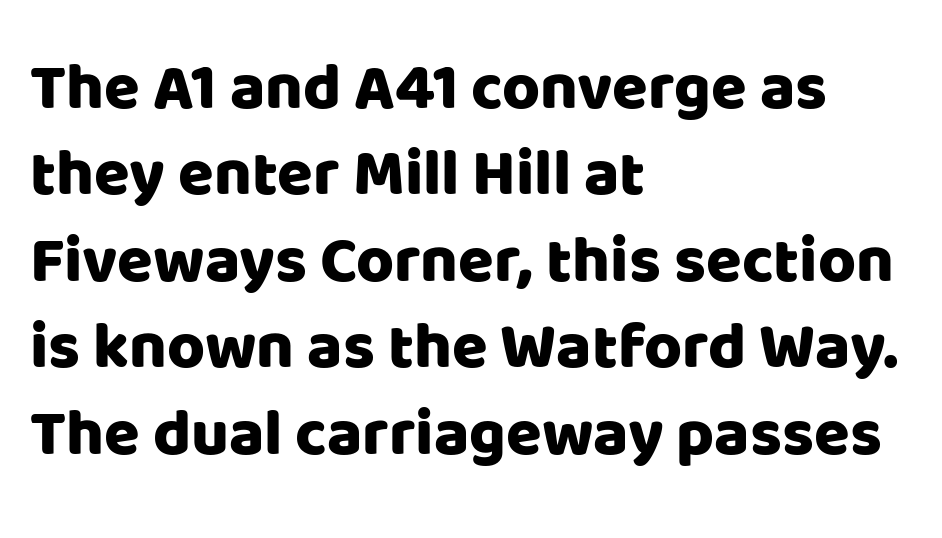
{"serif": "no", "italic": "no", "width": "normal", "stroke_contrast": "low", "x_height": "large", "monospaced": "no", "underline": "no", "align": "left", "line_spacing": "normal", "line_spacing_ratio": 1.33, "letter_spacing": "normal", "letter_spacing_em": 0.0, "glyph_px": 65}
